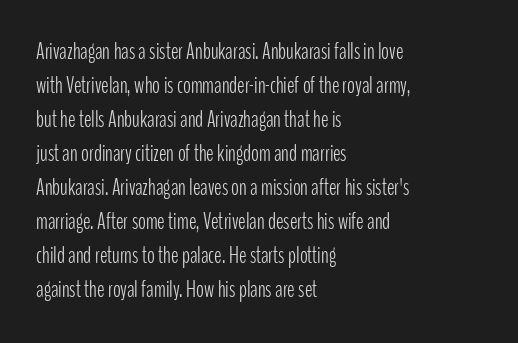
Q: Is the text bold? A: No.
Q: Is the text italic (slanted)? A: No, it is upright.
Q: Is the text underlined? A: No.
Q: How is the paragraph aligned? A: Left-aligned.
Q: Is the spacing between letters normal or unusually wide? A: Normal.
Q: Is the spacing between lines tight, normal or loose? A: Normal.
